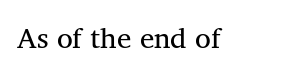
Quick note: underline off. The rendering keeps characters at their native spacing. Weight: not bold — regular or lighter. A typesetter would label this face a serif. Quick note: not italic, upright. Note the varied advance widths — an 'i' is clearly narrower than an 'm'.
